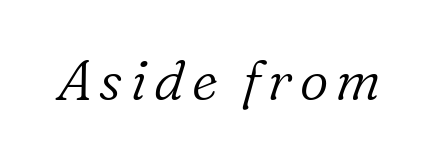
{"serif": "yes", "italic": "yes", "lean": "right", "slant_degrees": 16, "bold": "no", "weight": "light", "width": "normal", "stroke_contrast": "low", "x_height": "medium", "monospaced": "no", "underline": "no", "glyph_px": 56}
